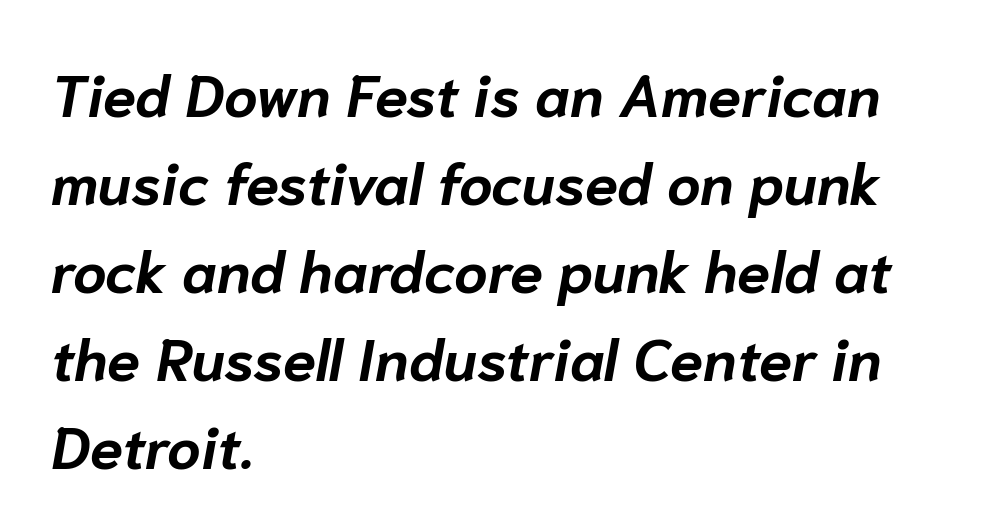
The image shows 59 px bold type, italic (leaning right); set left-aligned, normal line spacing (1.49x), normal letter spacing, not underlined; low stroke contrast and a medium x-height.
